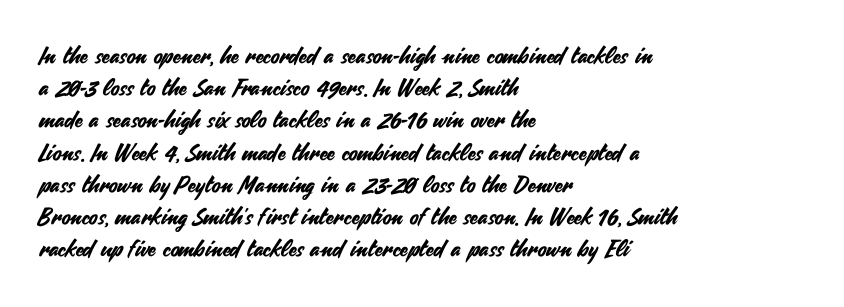
The image shows 23 px text type; set left-aligned, normal line spacing (1.4x), normal letter spacing, not underlined.
